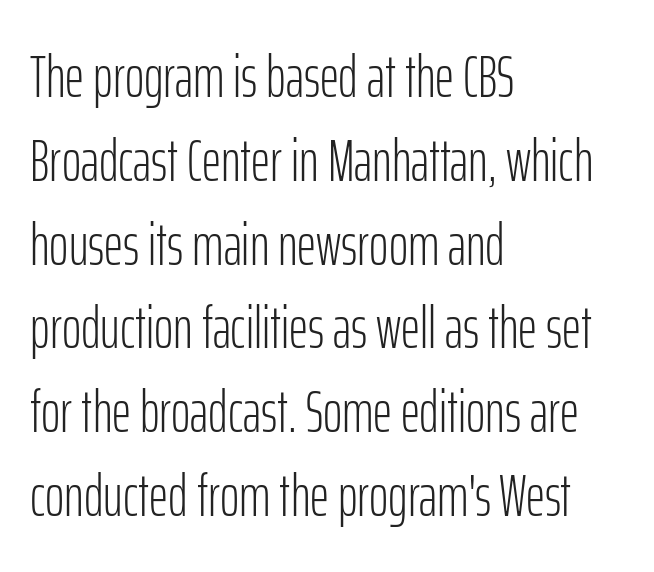
{"serif": "no", "italic": "no", "bold": "no", "weight": "light", "width": "condensed", "stroke_contrast": "low", "x_height": "medium", "monospaced": "no", "underline": "no", "align": "left", "line_spacing": "normal", "line_spacing_ratio": 1.42, "letter_spacing": "normal", "letter_spacing_em": 0.0, "glyph_px": 59}
